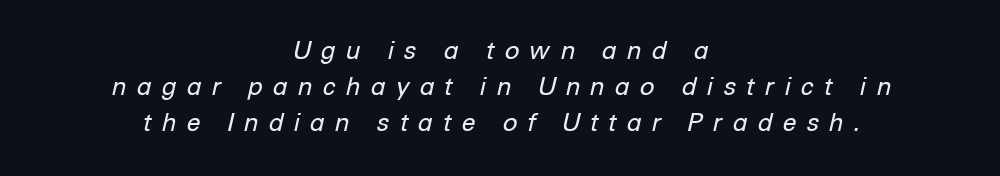
{"italic": "yes", "lean": "right", "slant_degrees": 12, "bold": "no", "underline": "no", "align": "center", "line_spacing": "normal", "line_spacing_ratio": 1.44, "letter_spacing": "wide", "letter_spacing_em": 0.38, "glyph_px": 25}
